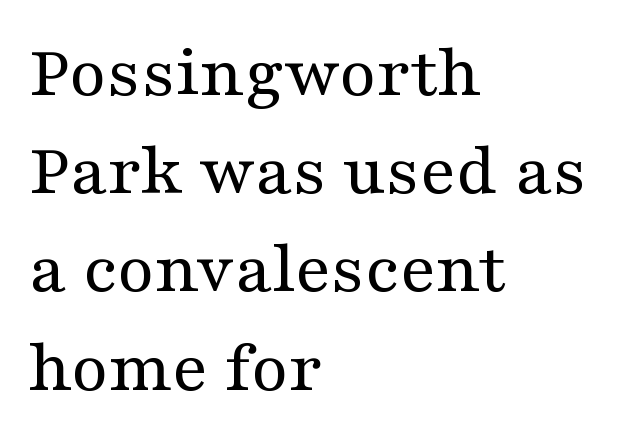
The image shows 75 px regular-weight, wide serif type, upright; set left-aligned, normal line spacing (1.31x), normal letter spacing, not underlined; medium stroke contrast and a medium x-height.
